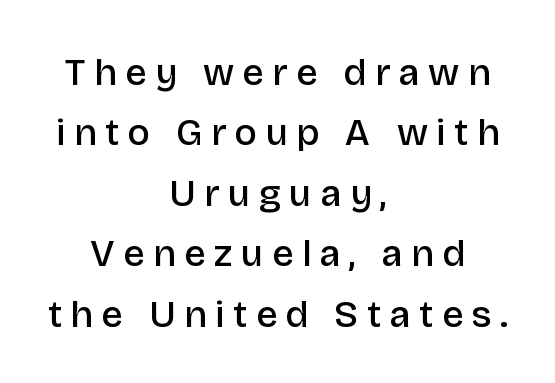
{"serif": "no", "italic": "no", "bold": "semi", "weight": "semibold", "width": "normal", "stroke_contrast": "low", "x_height": "large", "monospaced": "no", "underline": "no", "align": "center", "line_spacing": "normal", "line_spacing_ratio": 1.59, "letter_spacing": "wide", "letter_spacing_em": 0.22, "glyph_px": 38}
